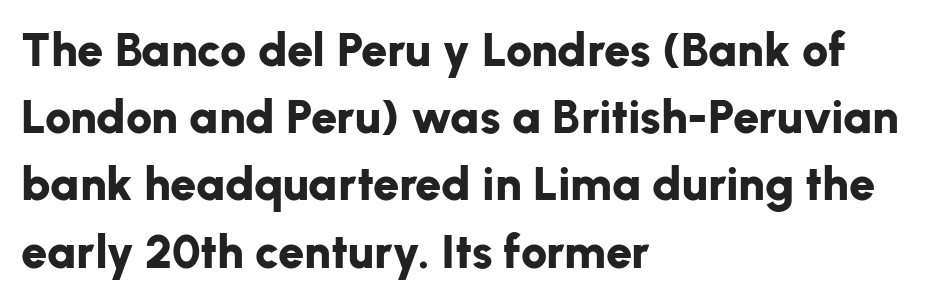
{"serif": "no", "italic": "no", "bold": "yes", "weight": "bold", "width": "normal", "stroke_contrast": "low", "x_height": "medium", "monospaced": "no", "underline": "no", "align": "left", "line_spacing": "normal", "line_spacing_ratio": 1.43, "letter_spacing": "normal", "letter_spacing_em": 0.0, "glyph_px": 47}
